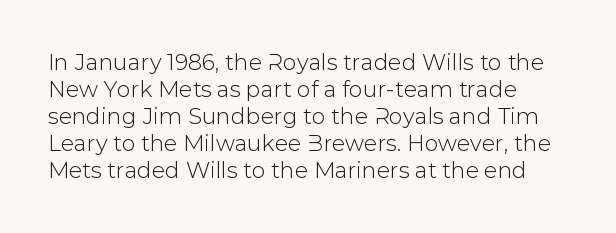
{"italic": "no", "underline": "no", "line_spacing_ratio": 1.23, "letter_spacing": "normal", "letter_spacing_em": 0.0, "glyph_px": 22}
